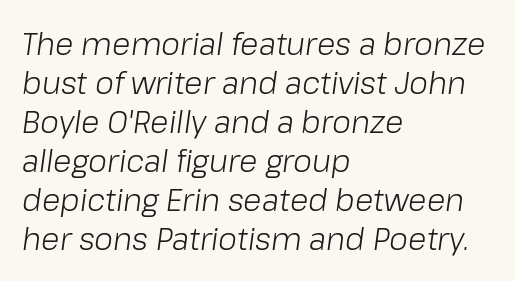
{"italic": "yes", "lean": "right", "slant_degrees": 8, "bold": "no", "weight": "light", "width": "normal", "stroke_contrast": "low", "x_height": "medium", "monospaced": "no", "underline": "no", "align": "left", "line_spacing": "normal", "line_spacing_ratio": 1.3, "letter_spacing": "normal", "letter_spacing_em": 0.0, "glyph_px": 30}
